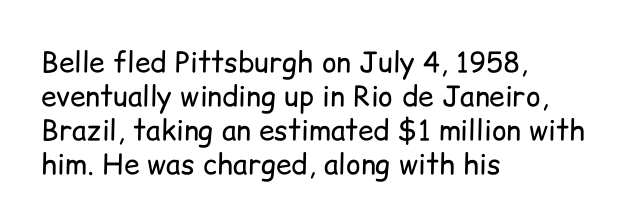
When letters stand straight like this, we call the style roman or upright. Regarding serifs, this sample does without them. The font sits on the lighter half of the weight spectrum, regular included. Spacing verdict: proportional, widths tailored to each character.
